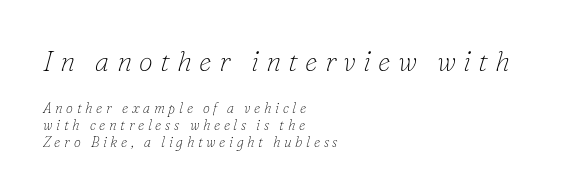
{"serif": "yes", "italic": "yes", "lean": "right", "slant_degrees": 16, "bold": "no", "weight": "thin", "width": "normal", "stroke_contrast": "low", "x_height": "small", "monospaced": "no", "underline": "no", "align": "left", "line_spacing_ratio": 1.21, "letter_spacing": "wide", "letter_spacing_em": 0.26, "larger_block": "first", "size_ratio": 2.0, "glyph_px": 28}
